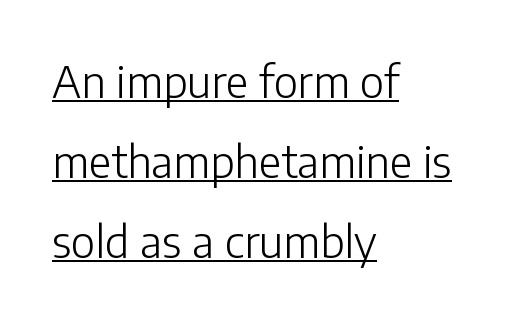
{"serif": "no", "italic": "no", "bold": "no", "weight": "light", "width": "normal", "stroke_contrast": "low", "x_height": "medium", "monospaced": "no", "underline": "yes", "align": "left", "line_spacing_ratio": 1.82, "letter_spacing": "normal", "letter_spacing_em": 0.0, "glyph_px": 44}
